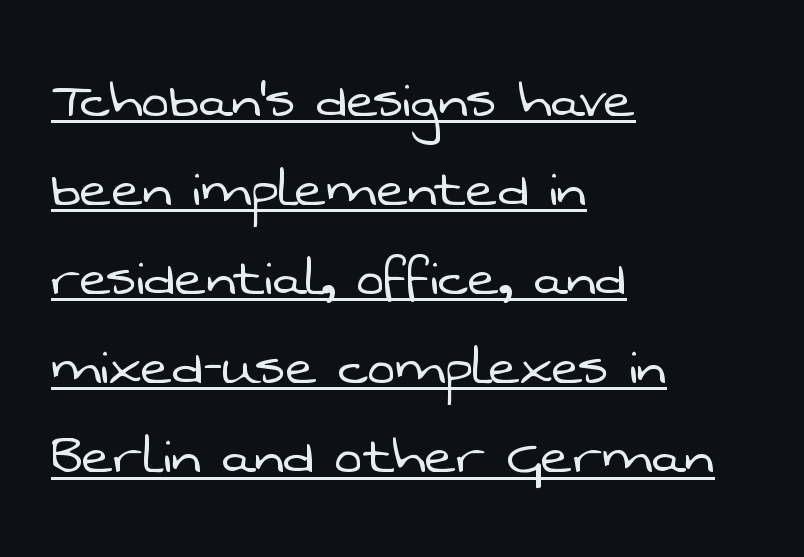
Does a line run under the words? Yes, clearly. These lines sit exactly where default settings would place them. Is the block centered? No — it sits flush against the left margin. The letters advance in unequal steps, a hallmark of proportional type.
